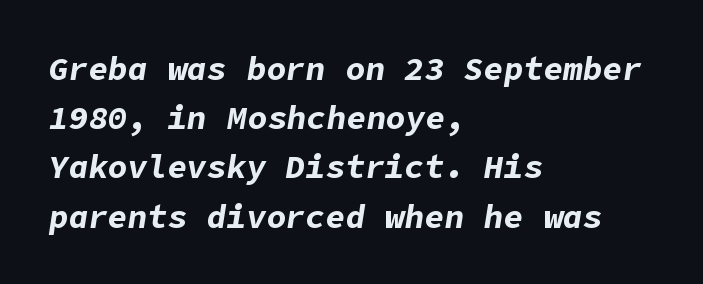
The sample has been set heavy, in full bold. Italic: yes, the glyphs are oblique. Line beginnings align vertically; line endings do not. Descender tails drop into unmarked territory. The face used here is rendered with its standard letterfit. Compared with typical paragraphs, the rows here are spaced about the same.
